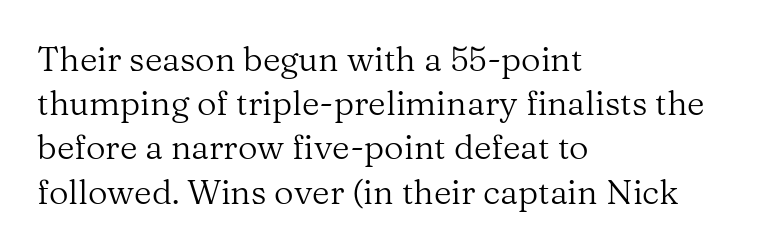
Visually the block forms a straight wall on the left and a jagged coastline on the right. The rendering uses natural spacing where letterforms have individual widths. Regular leading. Posture: straight, roman, zero tilt. A quiet, ordinary-to-light weight characterises the typeface.
